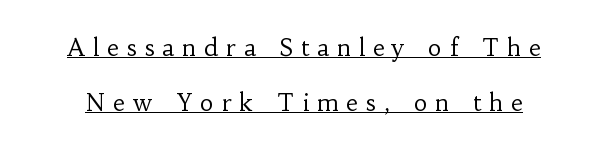
{"italic": "no", "bold": "no", "underline": "yes", "line_spacing": "loose", "line_spacing_ratio": 2.38, "letter_spacing": "wide", "letter_spacing_em": 0.36, "glyph_px": 23}
